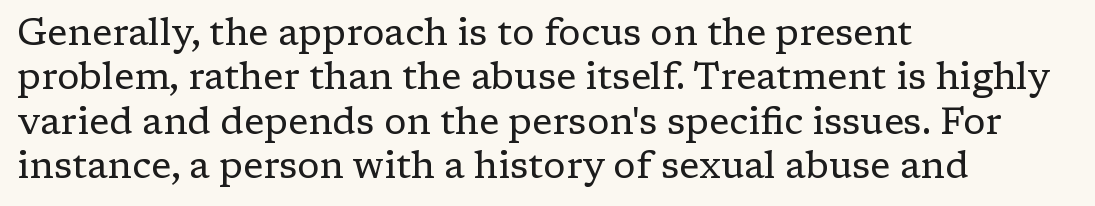
{"serif": "yes", "italic": "no", "bold": "no", "weight": "regular", "width": "normal", "stroke_contrast": "low", "x_height": "medium", "monospaced": "no", "underline": "no", "align": "left", "line_spacing_ratio": 1.2, "letter_spacing": "normal", "letter_spacing_em": 0.0, "glyph_px": 37}
